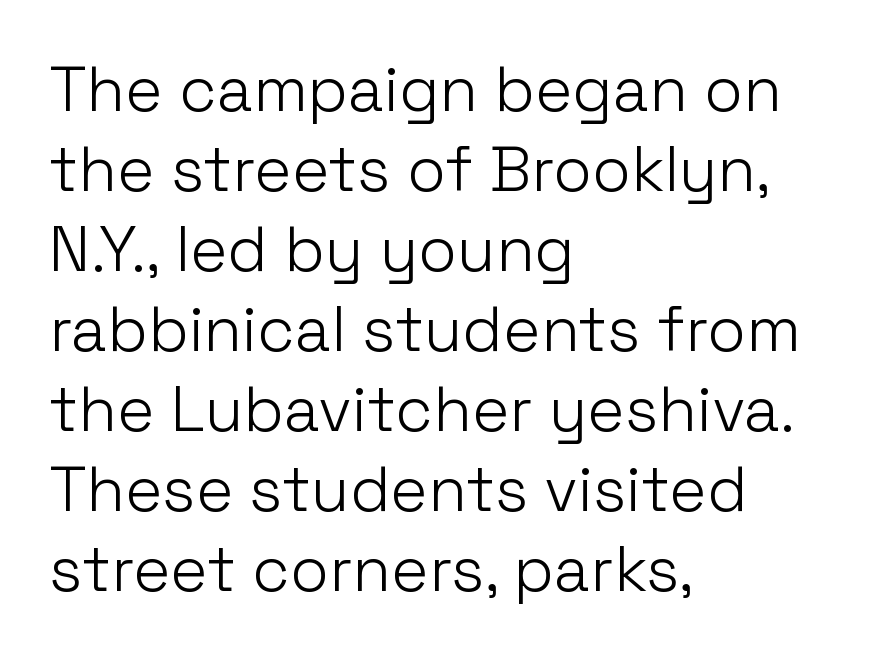
Q: Is the text bold? A: No.
Q: Is the text italic (slanted)? A: No, it is upright.
Q: Is the typeface a serif or a sans-serif typeface? A: Sans-serif.
Q: Is the text underlined? A: No.
Q: How is the paragraph aligned? A: Left-aligned.
Q: Is the spacing between letters normal or unusually wide? A: Normal.
Q: Is the spacing between lines tight, normal or loose? A: Normal.
Q: Width (condensed, normal, or wide)? A: Normal.
Q: Stroke contrast? A: Low.
Q: x-height? A: Medium.
Q: Monospaced? A: No.
